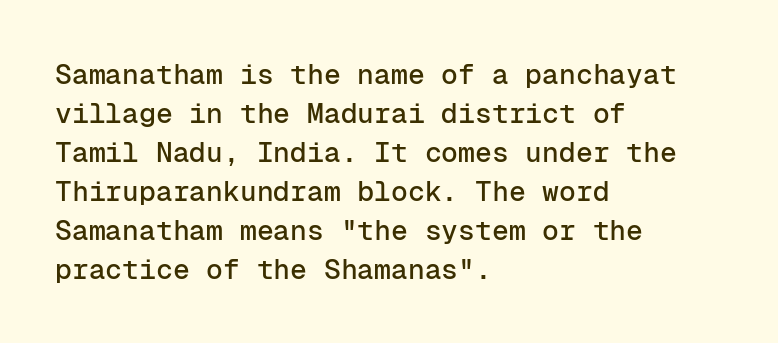
The tracking reads as untouched default to a designer's eye. Font category for this specimen: sans-serif. The glyphs are unaccompanied by any horizontal stroke below them. Rendered with straight, roman letterforms. The passage shown is typed in a monospace face where columns stay perfectly aligned. The ragged edge is on the right, which tells us the setting is flush left.
